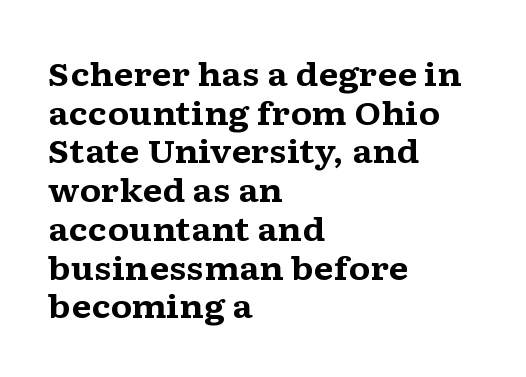
The image shows 32 px bold, wide serif type, upright; set left-aligned, line spacing 1.21x, normal letter spacing, not underlined; medium stroke contrast and a medium x-height.
